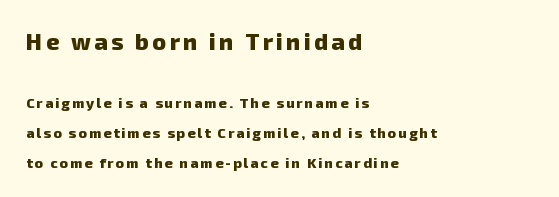
Q: Is the text bold? A: Yes.
Q: Is the text underlined? A: No.
Q: How is the paragraph aligned? A: Left-aligned.
Q: Is the spacing between lines tight, normal or loose? A: Loose.
Q: Which block of text is set in a larger size, the first (top) or the second (bottom)? A: The first (top) one.
